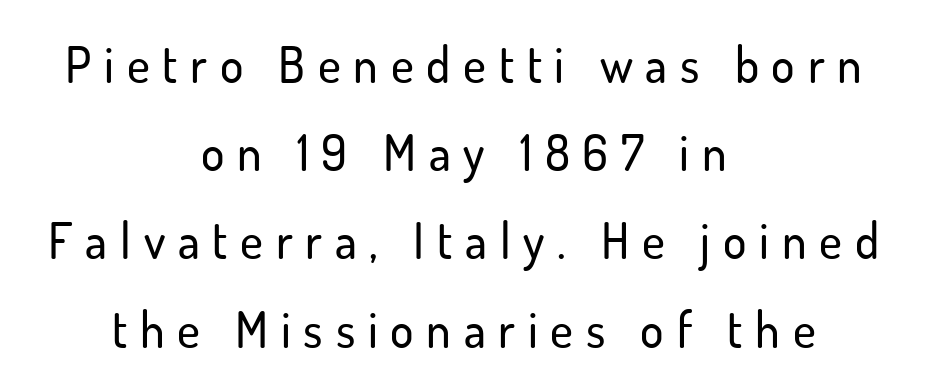
{"serif": "no", "italic": "no", "width": "normal", "stroke_contrast": "low", "x_height": "small", "monospaced": "no", "underline": "no", "align": "center", "line_spacing_ratio": 1.8, "letter_spacing": "wide", "letter_spacing_em": 0.26, "glyph_px": 49}
